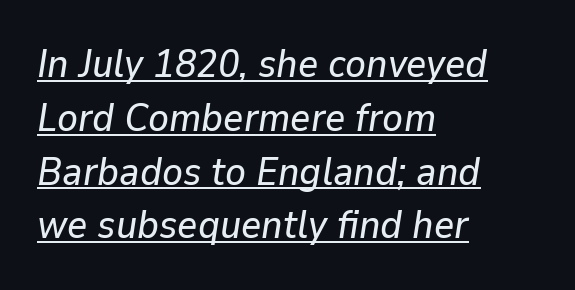
{"italic": "yes", "lean": "right", "slant_degrees": 9, "width": "normal", "stroke_contrast": "low", "x_height": "medium", "monospaced": "no", "underline": "yes", "align": "left", "line_spacing": "normal", "line_spacing_ratio": 1.38, "letter_spacing": "normal", "letter_spacing_em": 0.0, "glyph_px": 39}
